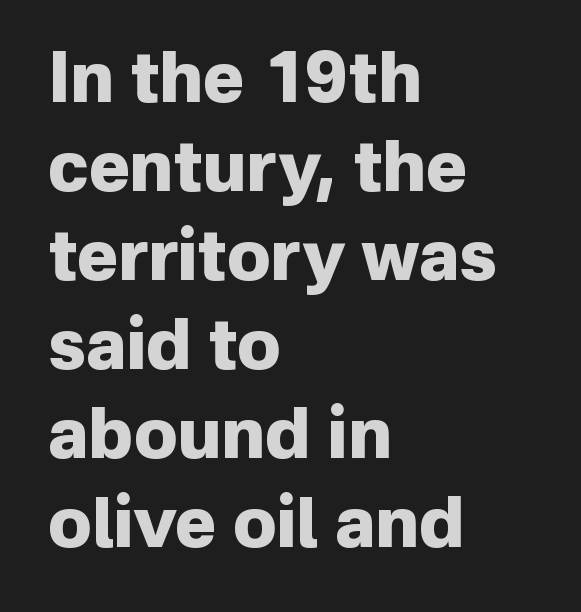
{"serif": "no", "italic": "no", "bold": "yes", "weight": "heavy", "width": "normal", "stroke_contrast": "low", "x_height": "medium", "monospaced": "no", "underline": "no", "align": "left", "line_spacing": "normal", "line_spacing_ratio": 1.29, "letter_spacing": "normal", "letter_spacing_em": 0.0, "glyph_px": 69}
